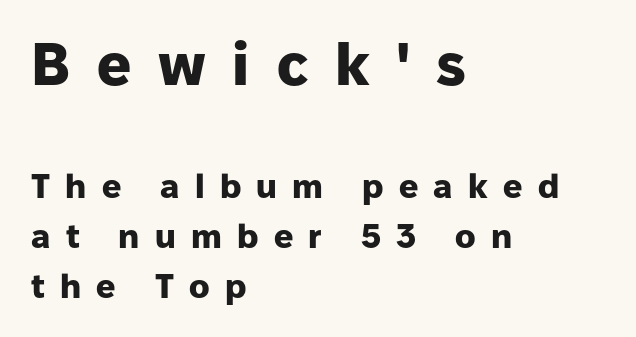
Teacher's note: observe the even left margin — that is flush-left alignment. In terms of weight, the rendering is a true, heavy bold. Students, note that the glyphs here are deliberately spaced far apart. The typography opts for an upright posture over an oblique one.
